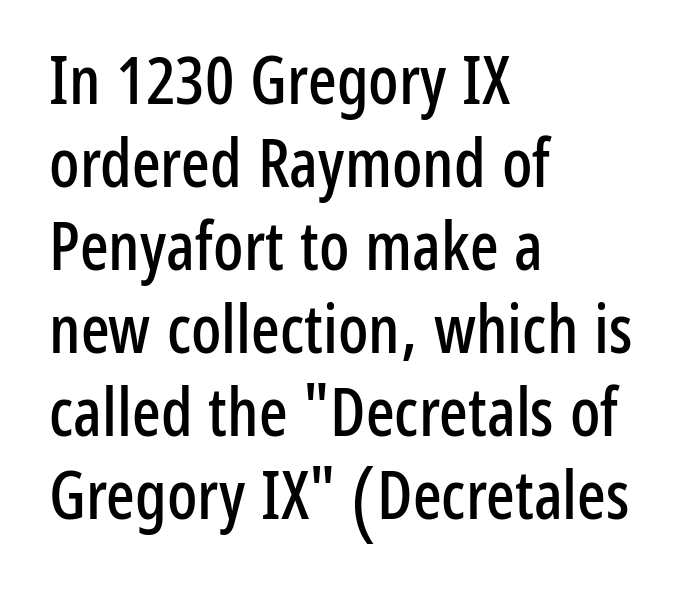
The image shows 67 px condensed sans-serif type, upright; set left-aligned, line spacing 1.24x, normal letter spacing, not underlined; low stroke contrast and a medium x-height.
